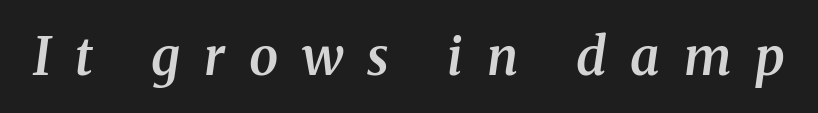
Varying glyph widths throughout — classic text-font behaviour. The horizontal fit of the characters is loose and conspicuously gappy. The passage shown is typeset with a serif family. Words float on clear page, feet unadorned. Bold? Not quite — semibold, heavier than regular but stopping short. Emphasis-style slanted type is in use.
